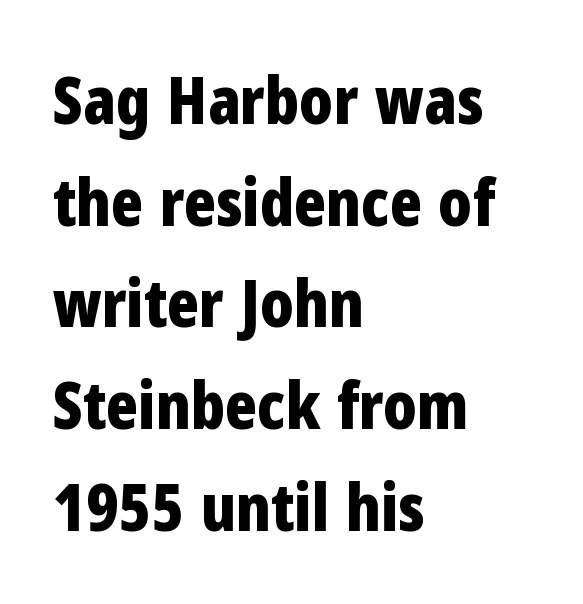
{"serif": "no", "italic": "no", "bold": "yes", "weight": "bold", "width": "condensed", "stroke_contrast": "low", "x_height": "medium", "monospaced": "no", "underline": "no", "align": "left", "line_spacing": "normal", "line_spacing_ratio": 1.54, "letter_spacing": "normal", "letter_spacing_em": 0.0, "glyph_px": 66}
